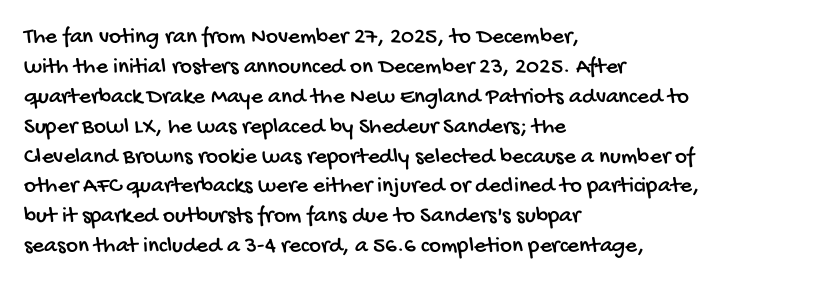
{"underline": "no", "align": "left", "line_spacing": "normal", "line_spacing_ratio": 1.3, "letter_spacing": "normal", "letter_spacing_em": 0.0, "glyph_px": 23}
